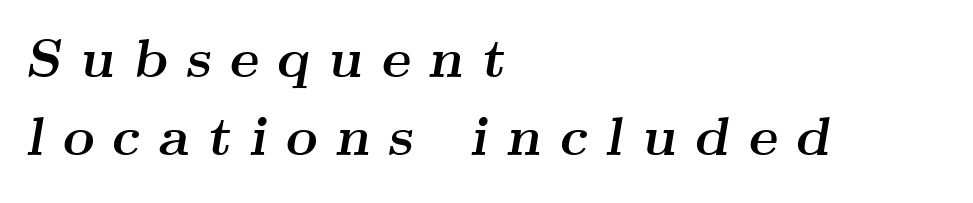
The image shows 55 px semibold, wide serif type, italic (leaning right); set left-aligned, normal line spacing (1.41x), unusually wide letter spacing (+0.33 em), not underlined; medium stroke contrast and a small x-height.
